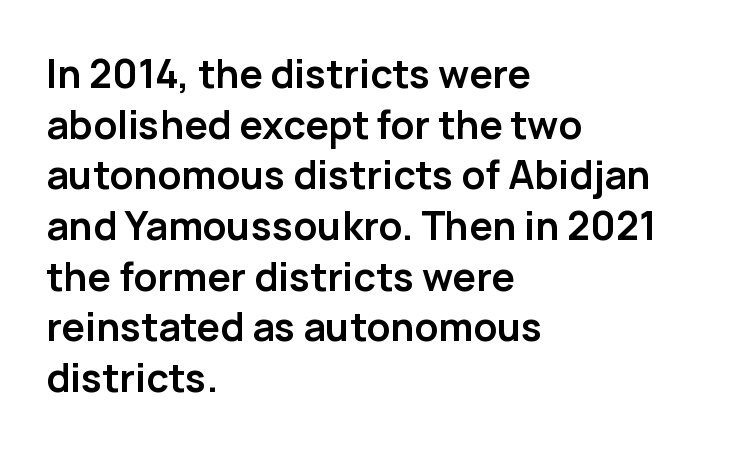
The image shows 39 px semibold sans-serif type, upright; set left-aligned, normal line spacing (1.3x), normal letter spacing, not underlined; low stroke contrast and a medium x-height.
